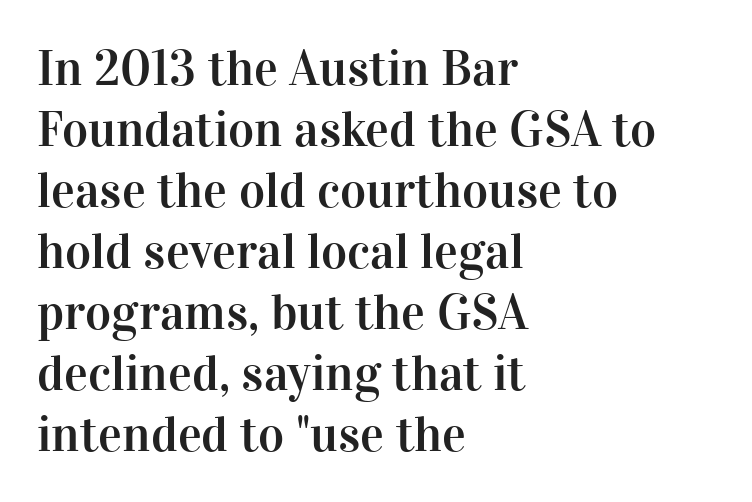
{"serif": "yes", "italic": "no", "width": "normal", "stroke_contrast": "high", "x_height": "medium", "monospaced": "no", "underline": "no", "align": "left", "line_spacing_ratio": 1.22, "letter_spacing": "normal", "letter_spacing_em": 0.0, "glyph_px": 50}
